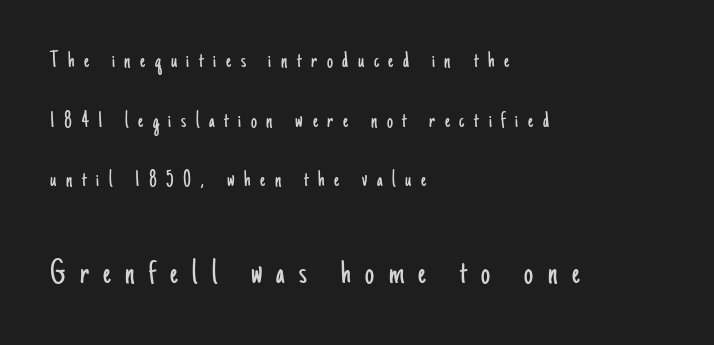
Students, note that the glyphs here are deliberately spaced far apart. The lines are spread far apart with generous leading. Think of a printed novel: that variable character pitch is what you see here. Leftover space on each line is placed entirely after the last word. The space directly below the letters is spotless. A roman cut, with each character standing at attention.
